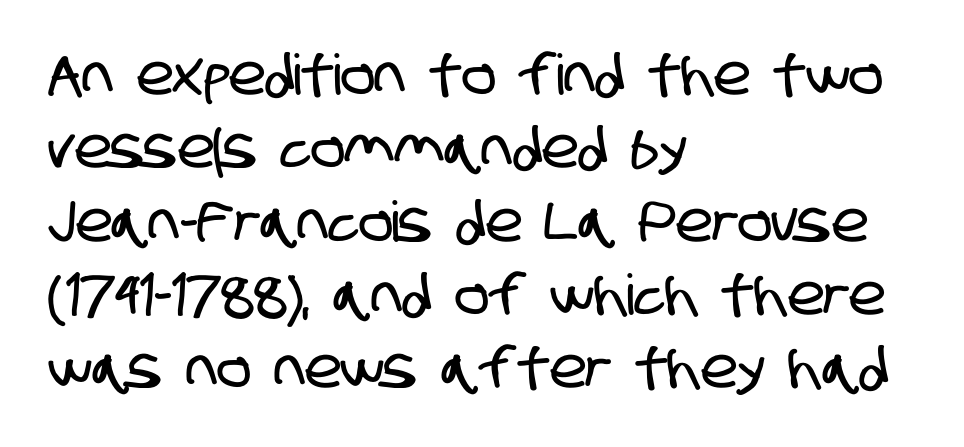
The image shows 56 px condensed sans-serif type; set left-aligned, normal line spacing (1.31x), normal letter spacing, not underlined; low stroke contrast and a large x-height.
